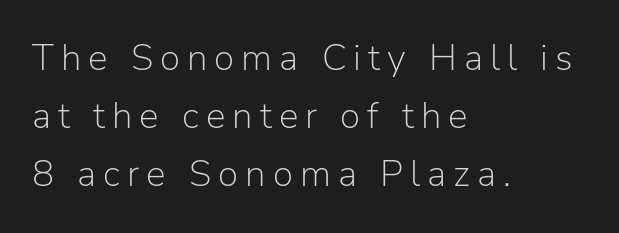
{"serif": "no", "italic": "no", "bold": "no", "weight": "light", "width": "normal", "stroke_contrast": "low", "x_height": "medium", "monospaced": "no", "underline": "no", "align": "left", "line_spacing": "normal", "line_spacing_ratio": 1.57, "glyph_px": 37}
